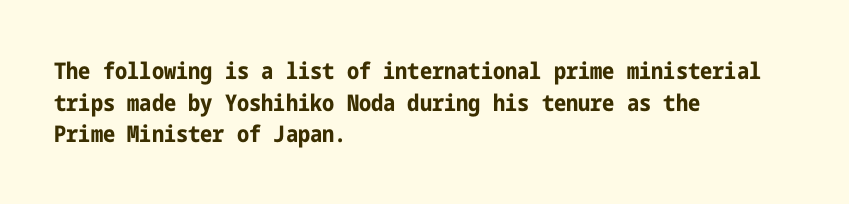
Q: Is the text bold? A: Yes.
Q: Is the text italic (slanted)? A: No, it is upright.
Q: Is the text underlined? A: No.
Q: How is the paragraph aligned? A: Left-aligned.
Q: Is the spacing between letters normal or unusually wide? A: Normal.
Q: Is the spacing between lines tight, normal or loose? A: Normal.
